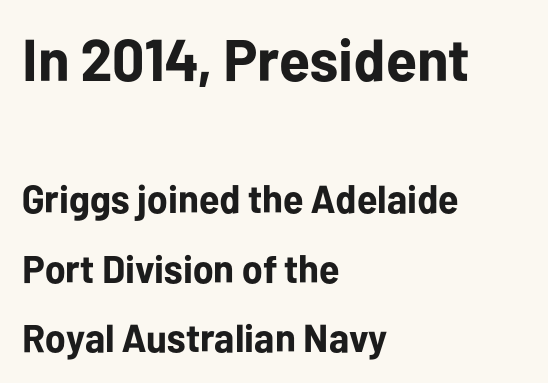
Q: Is the text bold? A: Yes.
Q: Is the text italic (slanted)? A: No, it is upright.
Q: Is the typeface a serif or a sans-serif typeface? A: Sans-serif.
Q: Is the text underlined? A: No.
Q: How is the paragraph aligned? A: Left-aligned.
Q: Is the spacing between letters normal or unusually wide? A: Normal.
Q: Which block of text is set in a larger size, the first (top) or the second (bottom)? A: The first (top) one.
Q: Width (condensed, normal, or wide)? A: Normal.
Q: Stroke contrast? A: Low.
Q: x-height? A: Medium.
Q: Monospaced? A: No.
